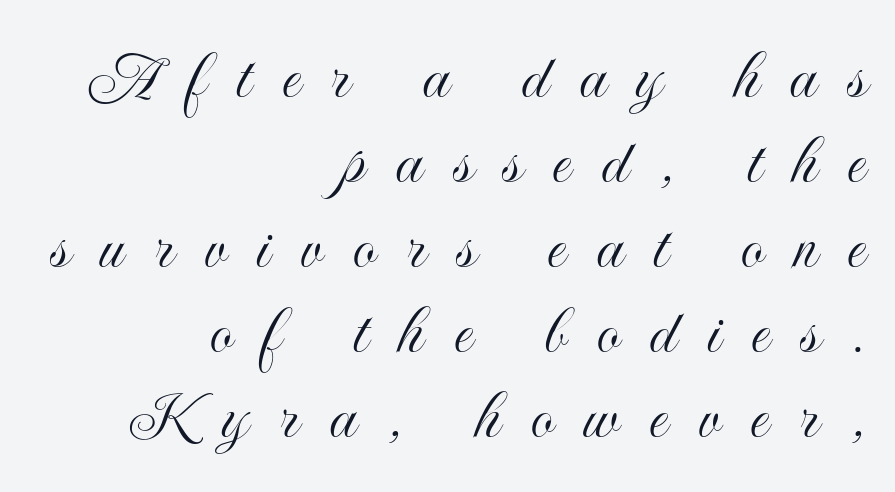
{"width": "condensed", "x_height": "small", "monospaced": "no", "underline": "no", "align": "right", "line_spacing_ratio": 1.18, "letter_spacing": "wide", "letter_spacing_em": 0.42, "glyph_px": 72}
